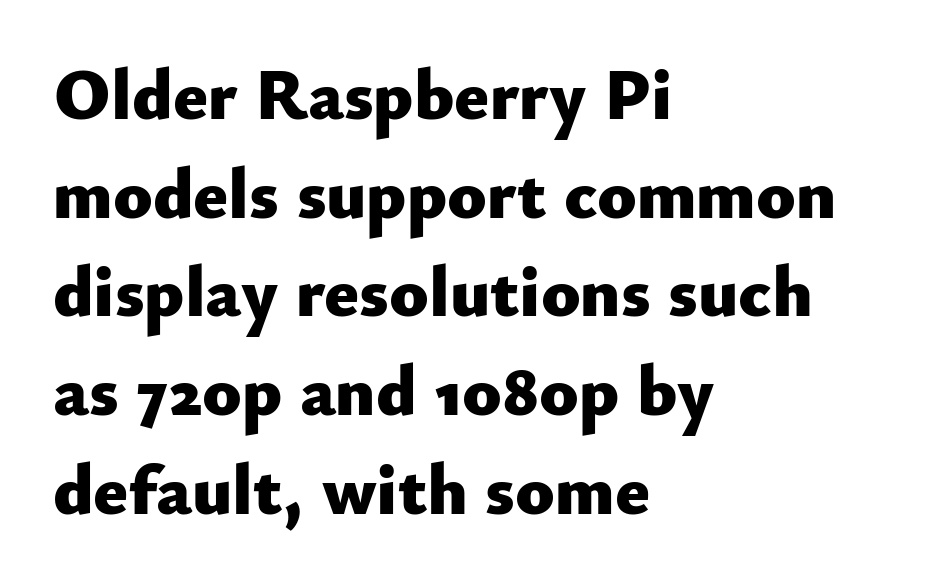
Q: Is the text bold? A: Yes.
Q: Is the text italic (slanted)? A: No, it is upright.
Q: Is the typeface a serif or a sans-serif typeface? A: Sans-serif.
Q: Is the text underlined? A: No.
Q: How is the paragraph aligned? A: Left-aligned.
Q: Is the spacing between letters normal or unusually wide? A: Normal.
Q: Is the spacing between lines tight, normal or loose? A: Normal.
Q: Width (condensed, normal, or wide)? A: Normal.
Q: Stroke contrast? A: Low.
Q: x-height? A: Small.
Q: Monospaced? A: No.
